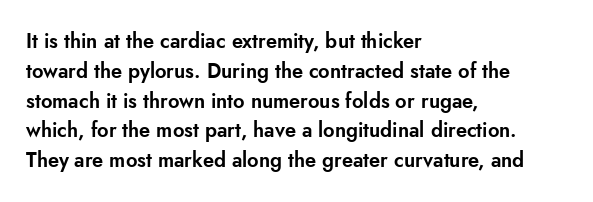
Q: Is the text italic (slanted)? A: No, it is upright.
Q: Is the text underlined? A: No.
Q: How is the paragraph aligned? A: Left-aligned.
Q: Is the spacing between letters normal or unusually wide? A: Normal.
Q: Is the spacing between lines tight, normal or loose? A: Normal.
